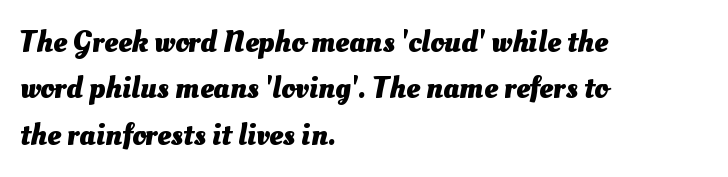
{"bold": "yes", "weight": "heavy", "width": "normal", "stroke_contrast": "medium", "x_height": "small", "monospaced": "no", "underline": "no", "align": "left", "line_spacing": "normal", "line_spacing_ratio": 1.5, "letter_spacing": "normal", "letter_spacing_em": 0.0, "glyph_px": 31}
